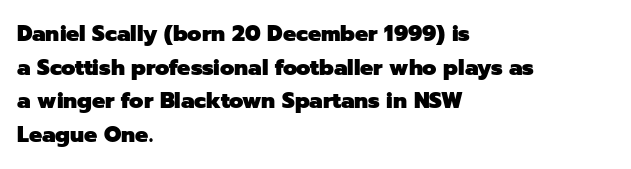
{"italic": "no", "bold": "yes", "underline": "no", "align": "left", "line_spacing": "normal", "line_spacing_ratio": 1.53, "letter_spacing": "normal", "letter_spacing_em": 0.0, "glyph_px": 22}
